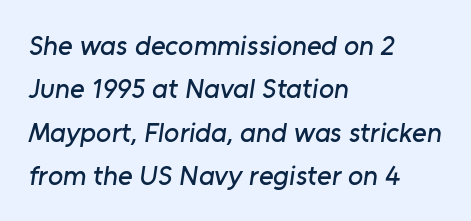
How would I describe the line gaps? Plain and ordinary. Caption: multi-line text, flush left, ragged right. The face used here is a sans, in the tradition of grotesques and geometrics. Each row of text sits above clean, open space. Do the characters align in a grid? No, the font is proportional. Students, note that the glyphs here touch the page at normal intervals.
